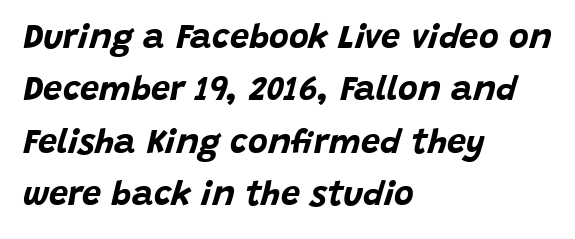
Q: Is the text bold? A: Yes.
Q: Is the text italic (slanted)? A: Yes, it leans right by about 15 degrees.
Q: Is the text underlined? A: No.
Q: How is the paragraph aligned? A: Left-aligned.
Q: Is the spacing between letters normal or unusually wide? A: Normal.
Q: Is the spacing between lines tight, normal or loose? A: Normal.
Q: Width (condensed, normal, or wide)? A: Normal.
Q: Stroke contrast? A: Low.
Q: x-height? A: Large.
Q: Monospaced? A: No.
